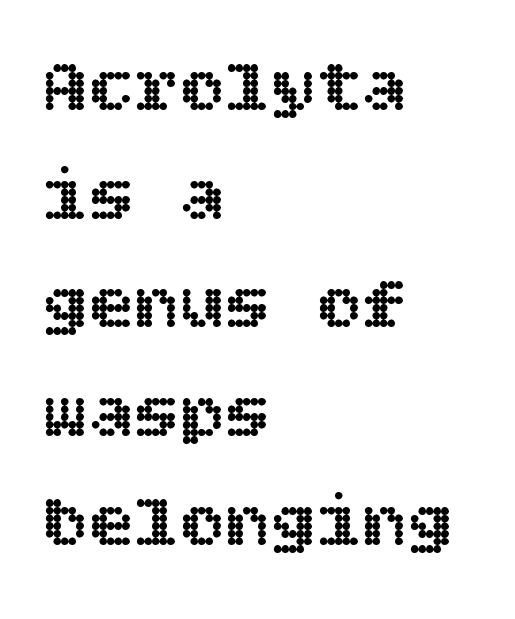
The image shows 76 px text type, upright; set left-aligned, normal line spacing (1.43x), normal letter spacing, not underlined; a large x-height.
